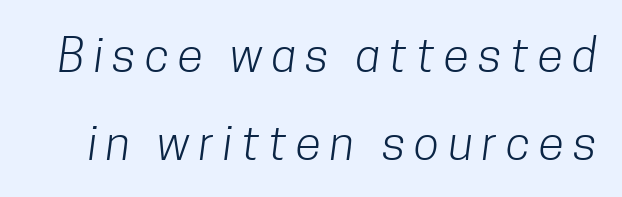
{"serif": "no", "bold": "no", "weight": "light", "width": "condensed", "stroke_contrast": "low", "x_height": "medium", "monospaced": "no", "underline": "no", "line_spacing_ratio": 1.87, "glyph_px": 47}
